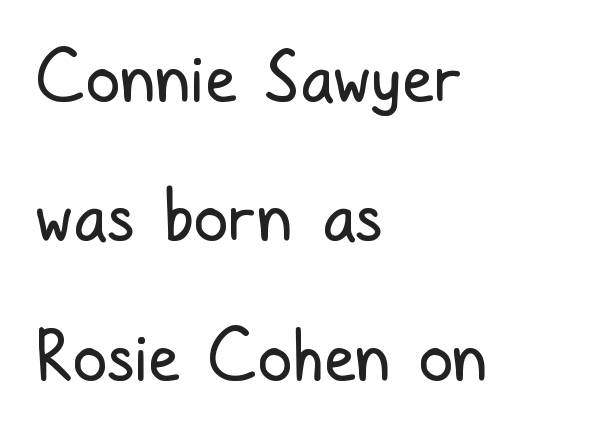
Q: Is the text bold? A: No.
Q: Is the text italic (slanted)? A: No, it is upright.
Q: Is the typeface a serif or a sans-serif typeface? A: Sans-serif.
Q: Is the text underlined? A: No.
Q: How is the paragraph aligned? A: Left-aligned.
Q: Is the spacing between letters normal or unusually wide? A: Normal.
Q: Is the spacing between lines tight, normal or loose? A: Loose.
Q: Width (condensed, normal, or wide)? A: Condensed.
Q: Stroke contrast? A: Low.
Q: x-height? A: Medium.
Q: Monospaced? A: No.
